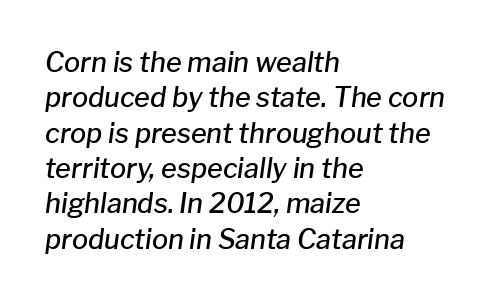
Letter spacing: default. Slanted lettering throughout. The words here are not underlined. Line beginnings align vertically; line endings do not. On the weight axis this lands at semibold, roughly 600. Notice how descenders clear the ascenders below comfortably — that's standard leading.
